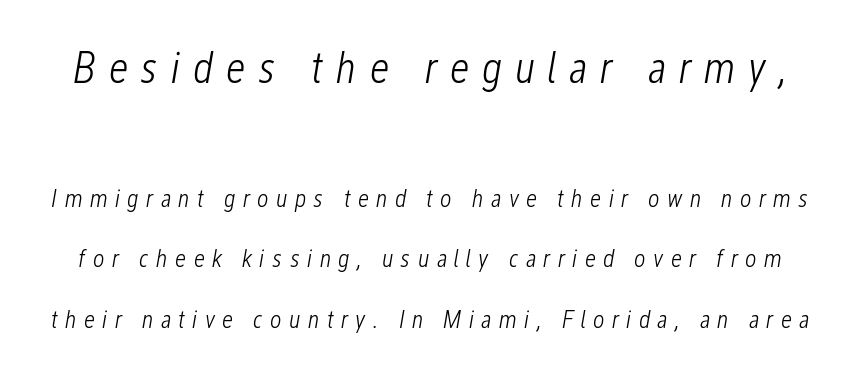
Q: Is the text bold? A: No.
Q: Is the text italic (slanted)? A: Yes, it leans right by about 12 degrees.
Q: Is the text underlined? A: No.
Q: Is the spacing between letters normal or unusually wide? A: Unusually wide.
Q: Is the spacing between lines tight, normal or loose? A: Loose.
Q: Which block of text is set in a larger size, the first (top) or the second (bottom)? A: The first (top) one.
Q: Width (condensed, normal, or wide)? A: Condensed.
Q: Stroke contrast? A: Low.
Q: x-height? A: Medium.
Q: Monospaced? A: No.
